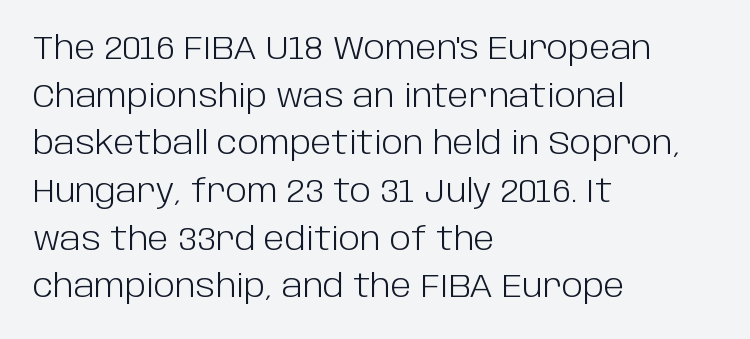
The image shows 32 px light sans-serif type, upright; set left-aligned, normal line spacing (1.49x), normal letter spacing, not underlined; low stroke contrast and a large x-height.
